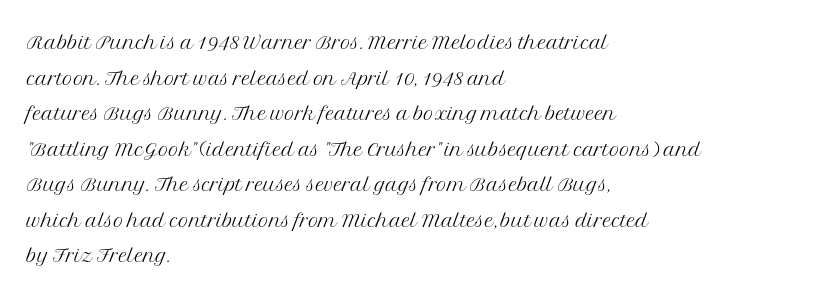
Visually the block forms a straight wall on the left and a jagged coastline on the right. Underline: absent. The face used here is rendered with its standard letterfit. Stroke mass is kept to a normal reading level or below. Note: serifs present on the glyphs.
